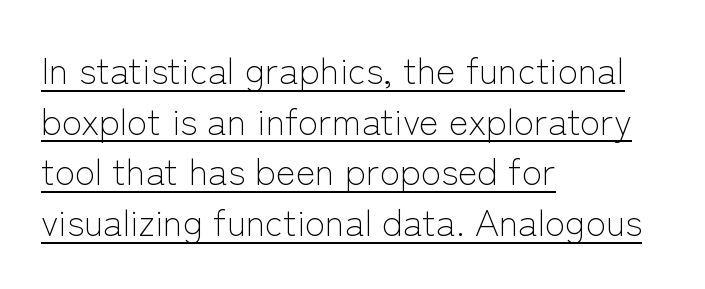
The image shows 37 px light sans-serif type, upright; set left-aligned, normal line spacing (1.37x), normal letter spacing, underlined; low stroke contrast and a medium x-height.
